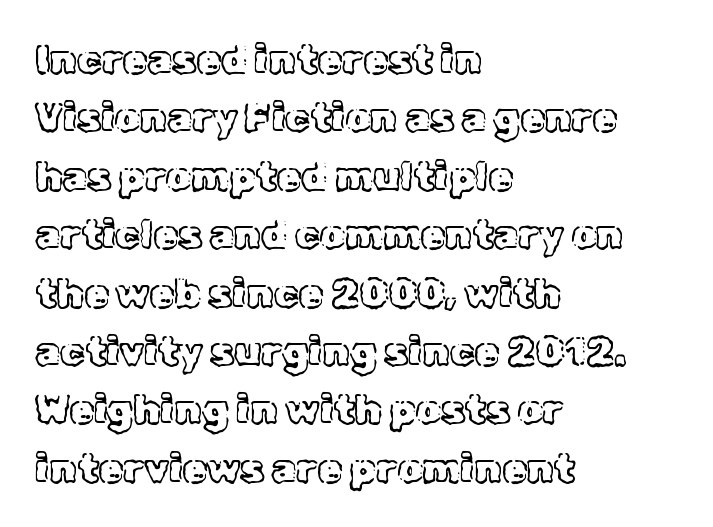
{"italic": "no", "width": "normal", "x_height": "medium", "monospaced": "no", "underline": "no", "align": "left", "line_spacing": "normal", "line_spacing_ratio": 1.46, "letter_spacing": "normal", "letter_spacing_em": 0.0, "glyph_px": 40}
